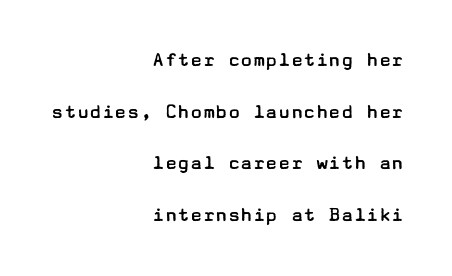
The image shows 21 px text type, upright; set right-aligned, loose line spacing (2.46x), normal letter spacing, not underlined.
